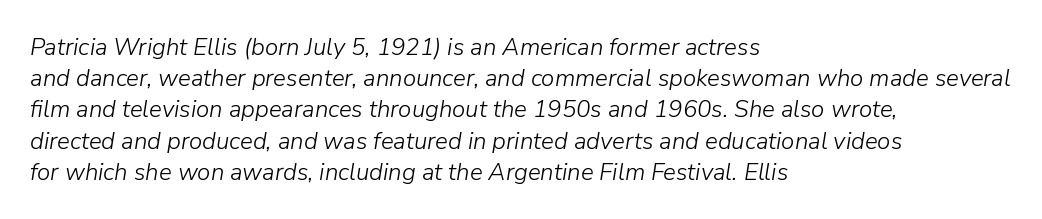
The image shows 24 px text type, italic (leaning right); set left-aligned, normal line spacing (1.3x), normal letter spacing, not underlined.
